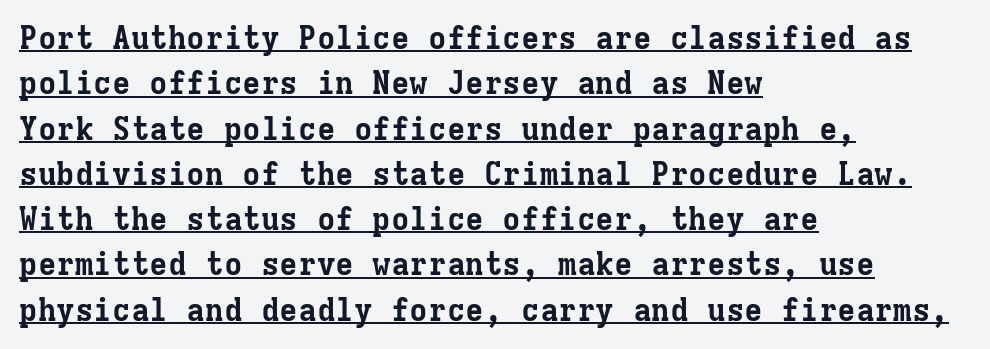
{"serif": "yes", "italic": "no", "bold": "yes", "weight": "bold", "width": "normal", "stroke_contrast": "low", "x_height": "medium", "monospaced": "yes", "underline": "yes", "align": "left", "line_spacing": "normal", "line_spacing_ratio": 1.46, "letter_spacing": "normal", "letter_spacing_em": 0.0, "glyph_px": 31}
